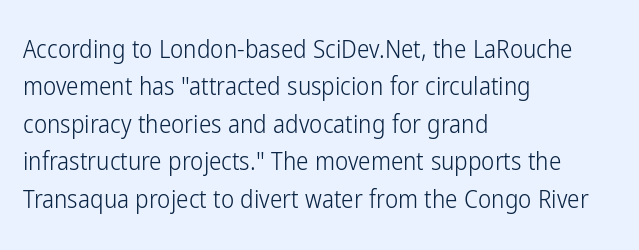
In CSS terms this would be text-align: left. Descenders are the only things crossing below the line. One glance says typical: line gaps are just what's usual. This is the regular roman posture of the typeface.
